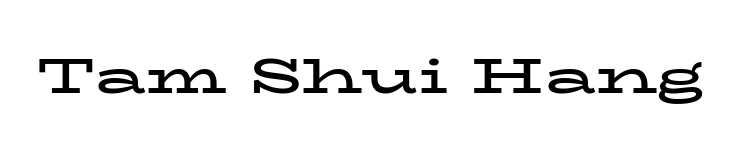
The image shows 49 px bold, wide serif type, upright; set normal letter spacing, not underlined; low stroke contrast and a medium x-height.
